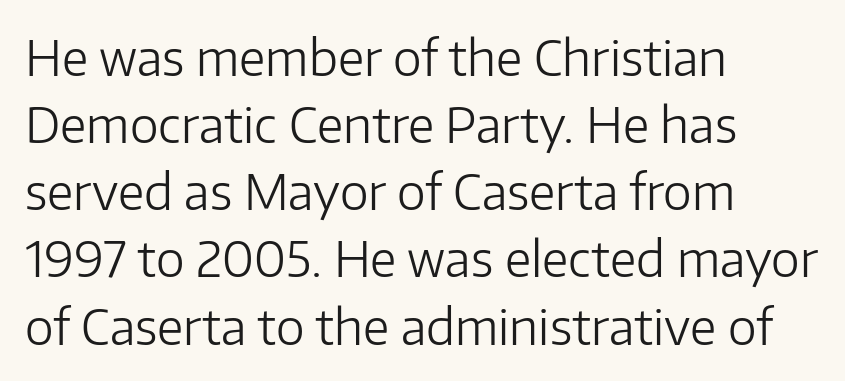
{"serif": "no", "italic": "no", "bold": "no", "weight": "light", "width": "normal", "stroke_contrast": "low", "x_height": "medium", "monospaced": "no", "underline": "no", "align": "left", "line_spacing": "normal", "line_spacing_ratio": 1.37, "letter_spacing": "normal", "letter_spacing_em": 0.0, "glyph_px": 49}
